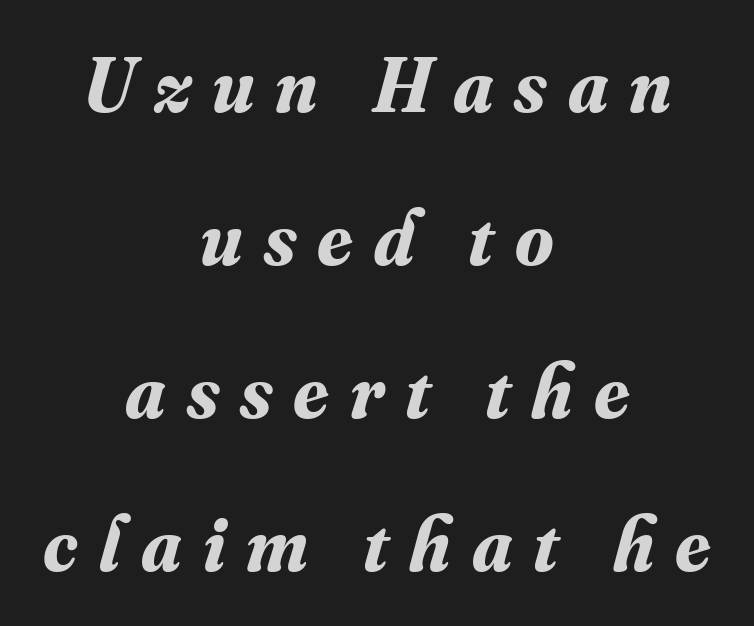
Q: Is the text bold? A: Yes.
Q: Is the text italic (slanted)? A: Yes, it leans right by about 16 degrees.
Q: Is the typeface a serif or a sans-serif typeface? A: Serif.
Q: Is the text underlined? A: No.
Q: How is the paragraph aligned? A: Centered.
Q: Is the spacing between letters normal or unusually wide? A: Unusually wide.
Q: Is the spacing between lines tight, normal or loose? A: Loose.
Q: Width (condensed, normal, or wide)? A: Normal.
Q: Stroke contrast? A: Medium.
Q: x-height? A: Small.
Q: Monospaced? A: No.
